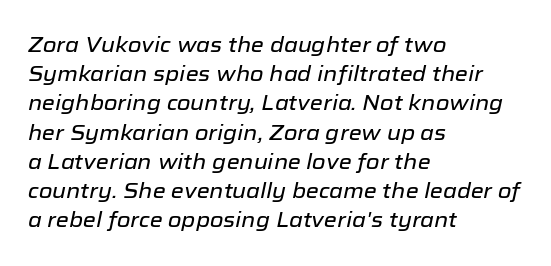
{"italic": "yes", "lean": "right", "slant_degrees": 12, "underline": "no", "align": "left", "line_spacing": "normal", "line_spacing_ratio": 1.39, "letter_spacing": "normal", "letter_spacing_em": 0.0, "glyph_px": 21}
